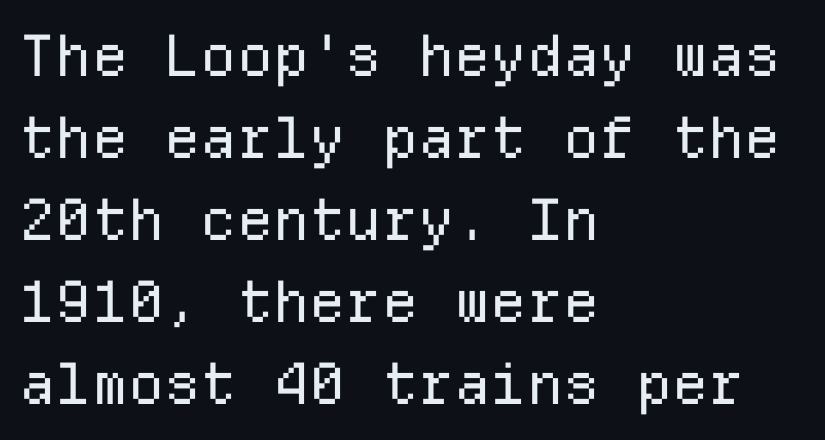
The type sits square on the baseline with zero lean. The letterforms sit at book weight or below. No feet cap the strokes, marking this as sans-serif type. Between one letter and the next there's only the usual sliver of space. What's the leading like? Ordinary, nothing unusual. Each letter, wide or thin by design, is forced into the same width here.
